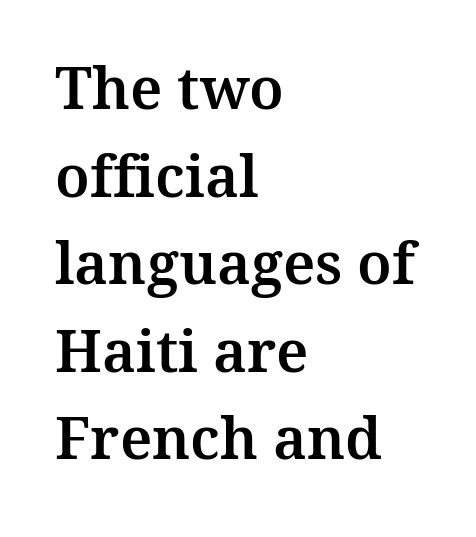
These lines keep a tight, regular rhythm from letter to letter. Normally led — the rows are evenly, conventionally spaced. The paragraph shown leans on its left margin. Think of a printed novel: that variable character pitch is what you see here.
